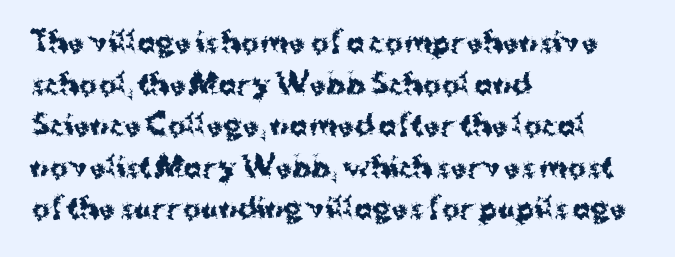
Q: Is the text bold? A: Yes.
Q: Is the text italic (slanted)? A: No, it is upright.
Q: Is the text underlined? A: No.
Q: How is the paragraph aligned? A: Left-aligned.
Q: Is the spacing between letters normal or unusually wide? A: Normal.
Q: Is the spacing between lines tight, normal or loose? A: Normal.
